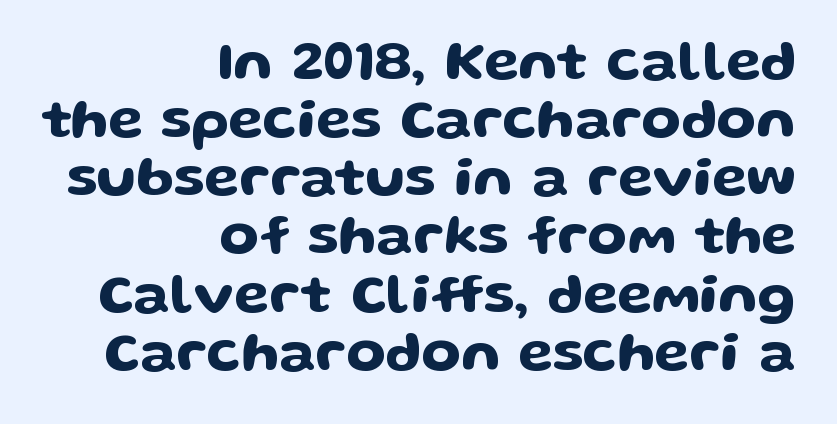
Q: Is the text italic (slanted)? A: No, it is upright.
Q: Is the typeface a serif or a sans-serif typeface? A: Sans-serif.
Q: Is the text underlined? A: No.
Q: How is the paragraph aligned? A: Right-aligned.
Q: Is the spacing between letters normal or unusually wide? A: Normal.
Q: Is the spacing between lines tight, normal or loose? A: Tight.
Q: Width (condensed, normal, or wide)? A: Wide.
Q: Stroke contrast? A: Low.
Q: x-height? A: Medium.
Q: Monospaced? A: No.
